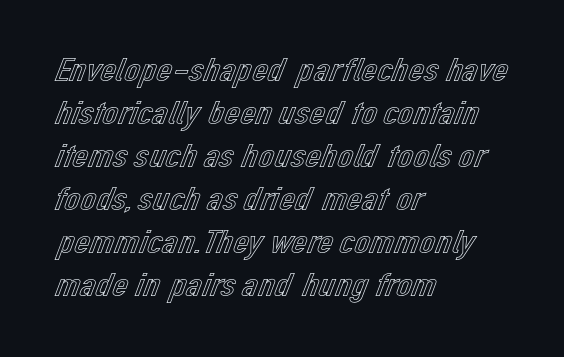
All the whitespace from short lines collects on the right. Character widths vary here, with narrow letters taking less room than wide ones. The area under the type is left untouched.
